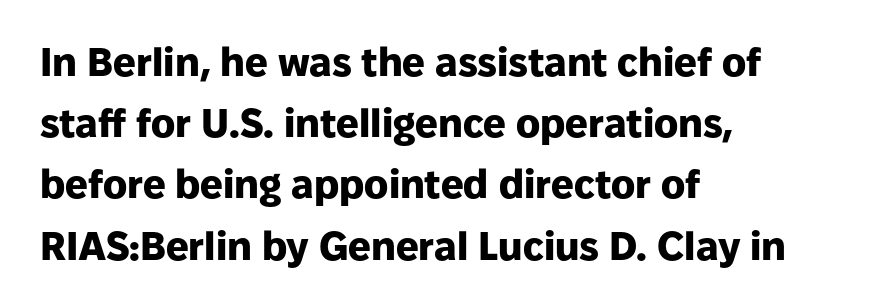
Q: Is the text bold? A: Yes.
Q: Is the text italic (slanted)? A: No, it is upright.
Q: Is the typeface a serif or a sans-serif typeface? A: Sans-serif.
Q: Is the text underlined? A: No.
Q: How is the paragraph aligned? A: Left-aligned.
Q: Is the spacing between letters normal or unusually wide? A: Normal.
Q: Is the spacing between lines tight, normal or loose? A: Normal.
Q: Width (condensed, normal, or wide)? A: Normal.
Q: Stroke contrast? A: Low.
Q: x-height? A: Medium.
Q: Monospaced? A: No.
